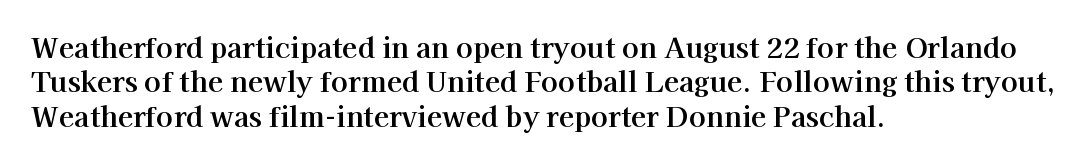
Q: Is the text italic (slanted)? A: No, it is upright.
Q: Is the typeface a serif or a sans-serif typeface? A: Serif.
Q: Is the text underlined? A: No.
Q: How is the paragraph aligned? A: Left-aligned.
Q: Is the spacing between letters normal or unusually wide? A: Normal.
Q: Width (condensed, normal, or wide)? A: Normal.
Q: Stroke contrast? A: High.
Q: x-height? A: Medium.
Q: Monospaced? A: No.
